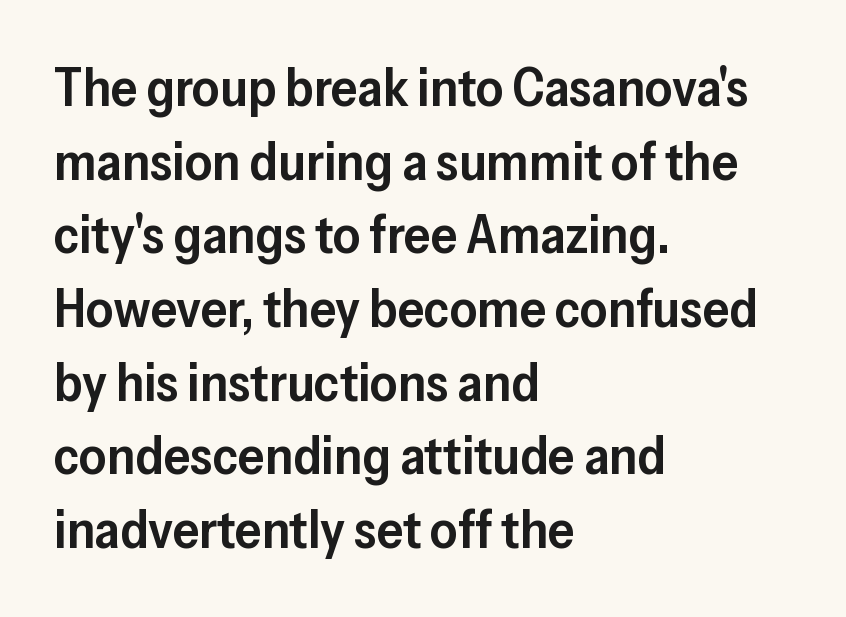
{"serif": "no", "italic": "no", "bold": "semi", "weight": "semibold", "width": "normal", "stroke_contrast": "low", "x_height": "medium", "monospaced": "no", "underline": "no", "align": "left", "line_spacing": "normal", "line_spacing_ratio": 1.39, "letter_spacing": "normal", "letter_spacing_em": 0.0, "glyph_px": 53}
